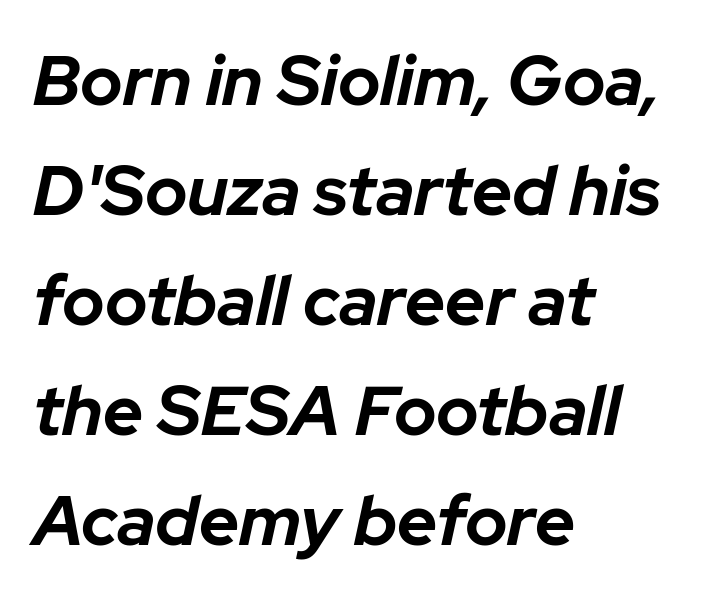
Emphasis by weight is at full strength: bold. Each row of text sits above clean, open space. When letters slant like this, we call the style italic. Characters follow at the spacing the type designer built in. Is there much room between lines? A standard amount, neither cramped nor airy.
